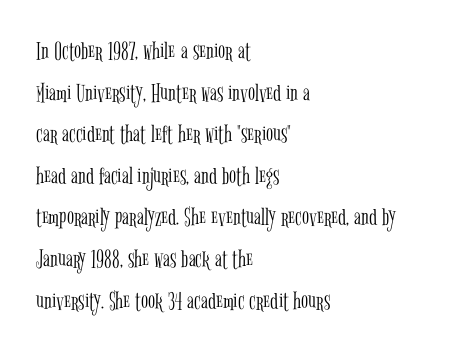
{"italic": "no", "bold": "no", "underline": "no", "align": "left", "line_spacing": "normal", "line_spacing_ratio": 1.6, "letter_spacing": "normal", "letter_spacing_em": 0.0, "glyph_px": 26}
